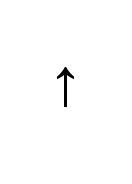
The image shows 58 px wide sans-serif type, upright; set unusually wide letter spacing (+0.46 em), not underlined; medium stroke contrast.
